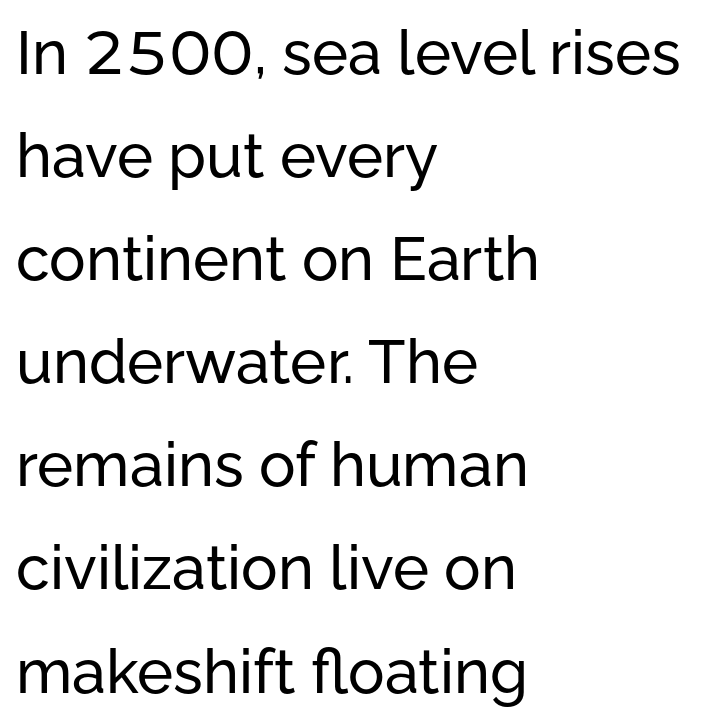
Q: Is the text italic (slanted)? A: No, it is upright.
Q: Is the typeface a serif or a sans-serif typeface? A: Sans-serif.
Q: Is the text underlined? A: No.
Q: How is the paragraph aligned? A: Left-aligned.
Q: Is the spacing between letters normal or unusually wide? A: Normal.
Q: Is the spacing between lines tight, normal or loose? A: Normal.
Q: Width (condensed, normal, or wide)? A: Normal.
Q: Stroke contrast? A: Low.
Q: x-height? A: Medium.
Q: Monospaced? A: No.
